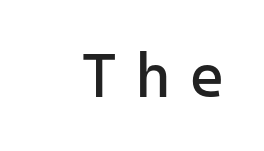
The zone under the glyphs is completely vacant. The typesetting does not lean heavy: it is not bold. Classification — sans serif. Look at the tracking — it's clearly loosened, letters drifting apart. Characters remain perfectly vertical along every line.
